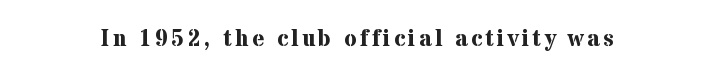
{"italic": "no", "bold": "yes", "underline": "no", "glyph_px": 23}
